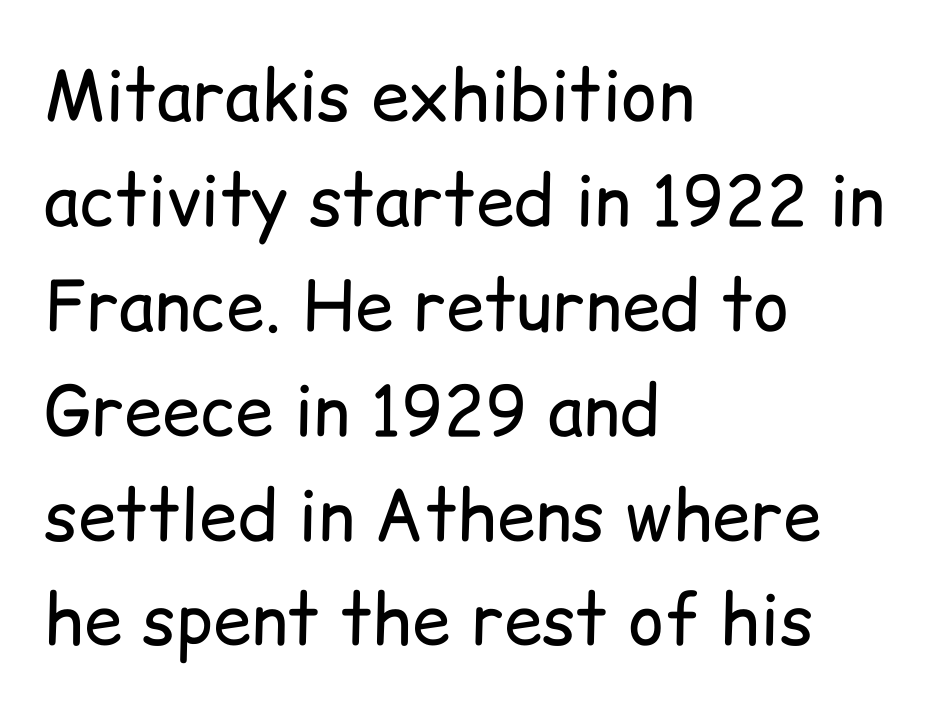
The image shows 69 px regular-weight sans-serif type, upright; set left-aligned, normal line spacing (1.52x), normal letter spacing, not underlined; low stroke contrast and a medium x-height.
